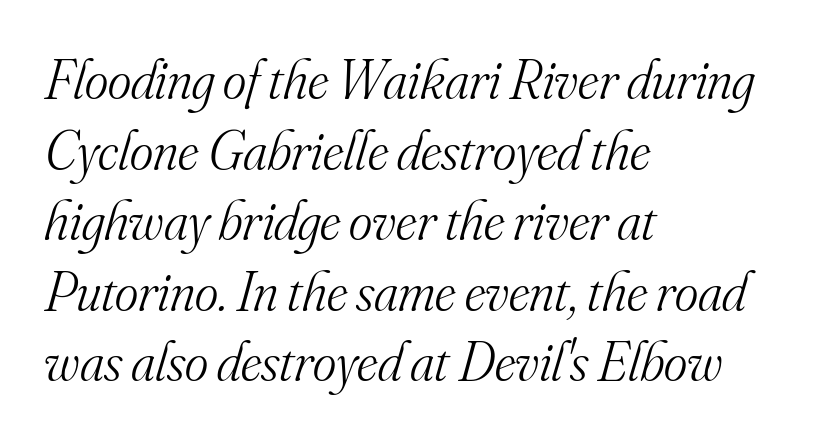
Q: Is the text bold? A: No.
Q: Is the text italic (slanted)? A: Yes, it leans right by about 16 degrees.
Q: Is the typeface a serif or a sans-serif typeface? A: Serif.
Q: Is the text underlined? A: No.
Q: How is the paragraph aligned? A: Left-aligned.
Q: Is the spacing between letters normal or unusually wide? A: Normal.
Q: Is the spacing between lines tight, normal or loose? A: Normal.
Q: Width (condensed, normal, or wide)? A: Normal.
Q: Stroke contrast? A: Medium.
Q: x-height? A: Small.
Q: Monospaced? A: No.
